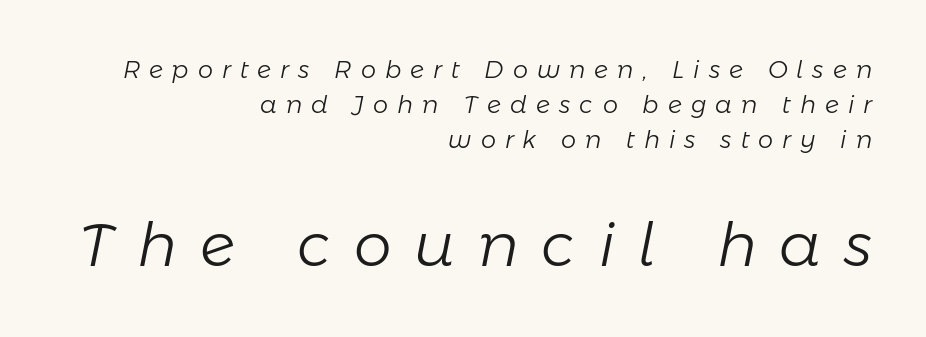
Q: Is the text bold? A: No.
Q: Is the text italic (slanted)? A: Yes, it leans right by about 11 degrees.
Q: Is the text underlined? A: No.
Q: How is the paragraph aligned? A: Right-aligned.
Q: Is the spacing between letters normal or unusually wide? A: Unusually wide.
Q: Is the spacing between lines tight, normal or loose? A: Normal.
Q: Which block of text is set in a larger size, the first (top) or the second (bottom)? A: The second (bottom) one.
Q: Width (condensed, normal, or wide)? A: Normal.
Q: Stroke contrast? A: Low.
Q: x-height? A: Medium.
Q: Monospaced? A: No.
